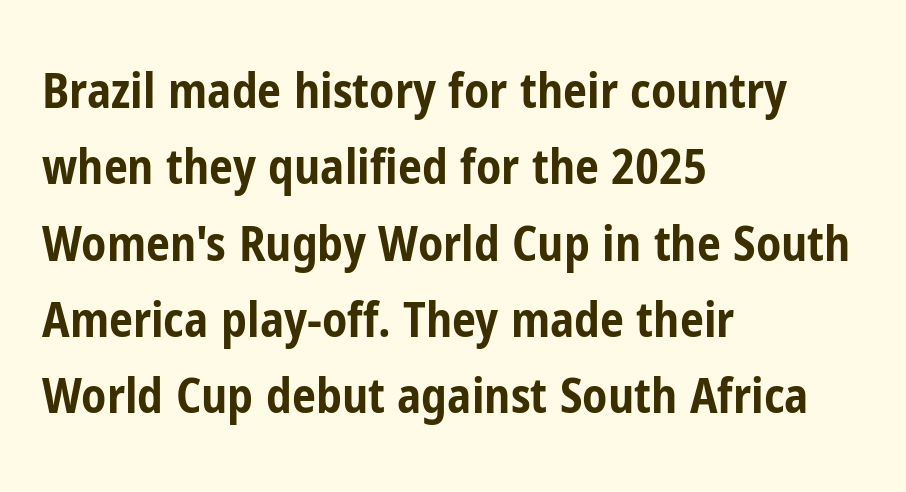
Q: Is the text bold? A: Yes.
Q: Is the text italic (slanted)? A: No, it is upright.
Q: Is the typeface a serif or a sans-serif typeface? A: Sans-serif.
Q: Is the text underlined? A: No.
Q: How is the paragraph aligned? A: Left-aligned.
Q: Is the spacing between letters normal or unusually wide? A: Normal.
Q: Is the spacing between lines tight, normal or loose? A: Normal.
Q: Width (condensed, normal, or wide)? A: Condensed.
Q: Stroke contrast? A: Low.
Q: x-height? A: Medium.
Q: Monospaced? A: No.
